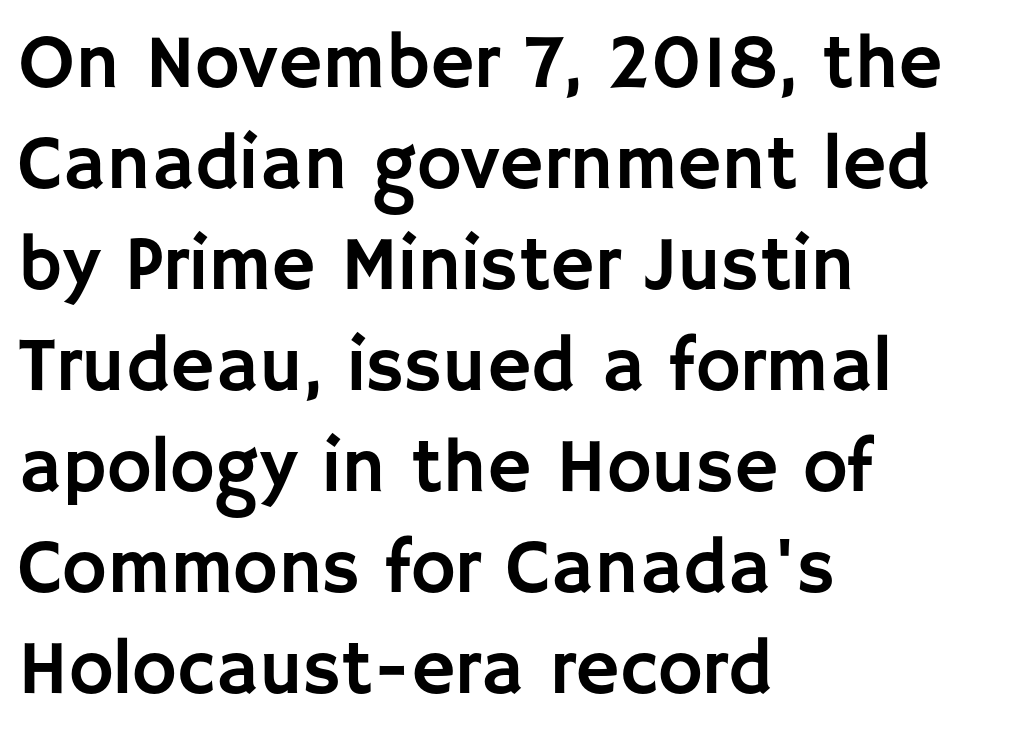
This rendering employs a face without finishing strokes, i.e., a sans-serif. The gap between lines stays unmarked. Notice how the passage keeps a crisp vertical edge on the left only. The rendering uses a moderate line-height, typical for paragraphs. The rendering uses natural spacing where letterforms have individual widths. Observe the ordinary spacing: letters are neighbours, not strangers.
